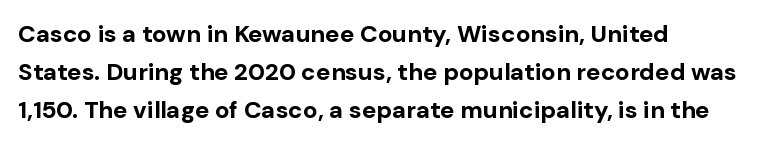
{"italic": "no", "bold": "yes", "underline": "no", "align": "left", "line_spacing": "normal", "line_spacing_ratio": 1.59, "letter_spacing": "normal", "letter_spacing_em": 0.0, "glyph_px": 24}
